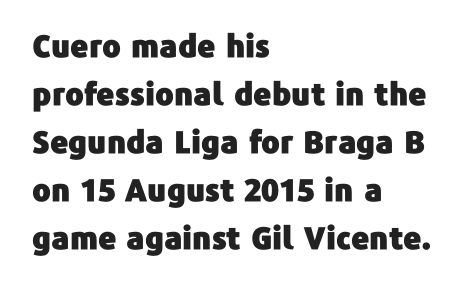
The image shows 31 px sans-serif type, upright; set left-aligned, normal line spacing (1.55x), normal letter spacing, not underlined; low stroke contrast and a medium x-height.
